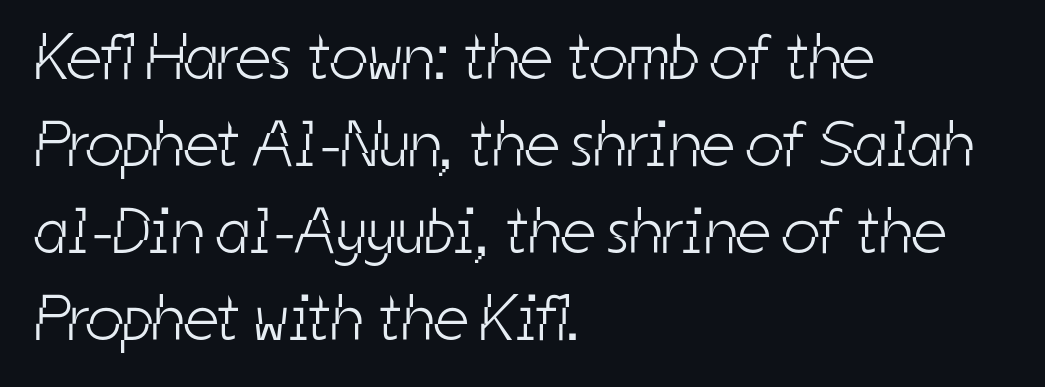
{"serif": "no", "bold": "no", "weight": "light", "width": "condensed", "stroke_contrast": "low", "x_height": "medium", "monospaced": "no", "underline": "no", "align": "left", "line_spacing": "normal", "line_spacing_ratio": 1.34, "letter_spacing": "normal", "letter_spacing_em": 0.0, "glyph_px": 65}
